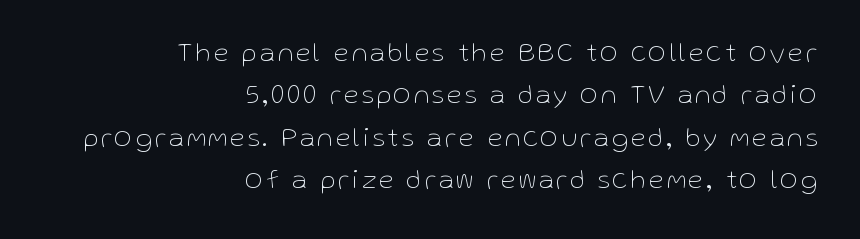
Q: Is the text bold? A: No.
Q: Is the text italic (slanted)? A: No, it is upright.
Q: Is the text underlined? A: No.
Q: How is the paragraph aligned? A: Right-aligned.
Q: Is the spacing between lines tight, normal or loose? A: Normal.
